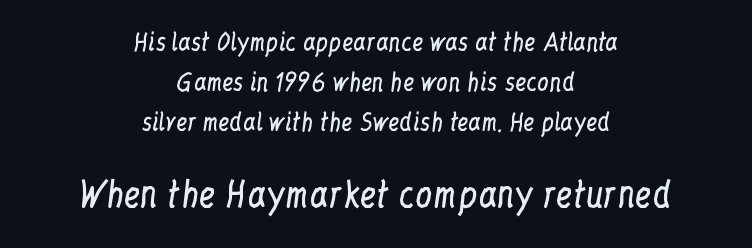
Q: Is the text bold? A: No.
Q: Is the text italic (slanted)? A: Yes.
Q: Is the typeface a serif or a sans-serif typeface? A: Serif.
Q: Is the text underlined? A: No.
Q: How is the paragraph aligned? A: Centered.
Q: Is the spacing between letters normal or unusually wide? A: Normal.
Q: Which block of text is set in a larger size, the first (top) or the second (bottom)? A: The second (bottom) one.
Q: Width (condensed, normal, or wide)? A: Condensed.
Q: Stroke contrast? A: Low.
Q: x-height? A: Medium.
Q: Monospaced? A: No.
